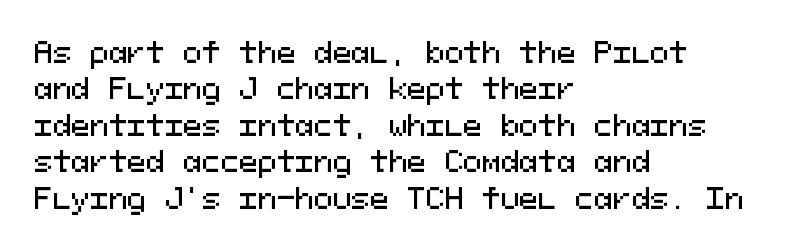
This is the regular roman posture of the typeface. The typesetter chose a ragged-right arrangement here. Line spacing here is normal. Monospaced: the letters line up in strict vertical columns. The letters carry no serifs — their stems end cleanly without finishing strokes.
